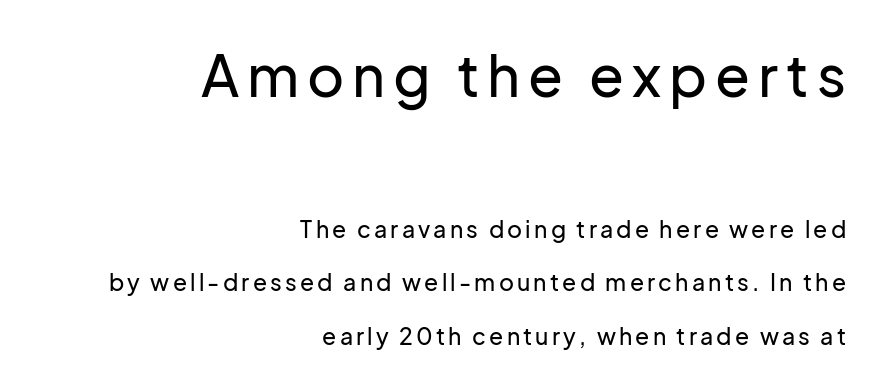
Q: Is the text italic (slanted)? A: No, it is upright.
Q: Is the typeface a serif or a sans-serif typeface? A: Sans-serif.
Q: Is the text underlined? A: No.
Q: How is the paragraph aligned? A: Right-aligned.
Q: Is the spacing between lines tight, normal or loose? A: Loose.
Q: Which block of text is set in a larger size, the first (top) or the second (bottom)? A: The first (top) one.
Q: Width (condensed, normal, or wide)? A: Normal.
Q: Stroke contrast? A: Low.
Q: x-height? A: Medium.
Q: Monospaced? A: No.
